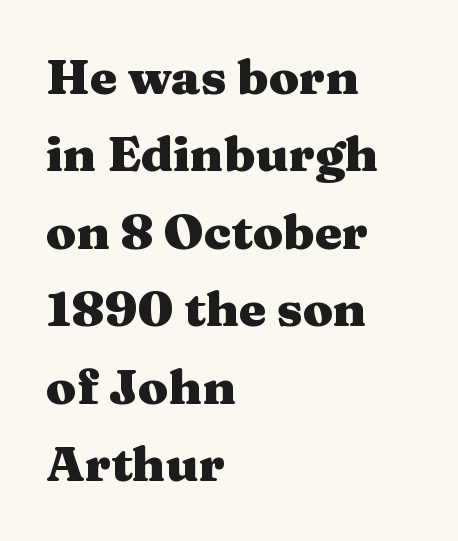
{"serif": "yes", "italic": "no", "bold": "yes", "weight": "heavy", "width": "wide", "stroke_contrast": "medium", "x_height": "medium", "monospaced": "no", "underline": "no", "align": "left", "line_spacing": "normal", "line_spacing_ratio": 1.58, "letter_spacing": "normal", "letter_spacing_em": 0.0, "glyph_px": 49}
